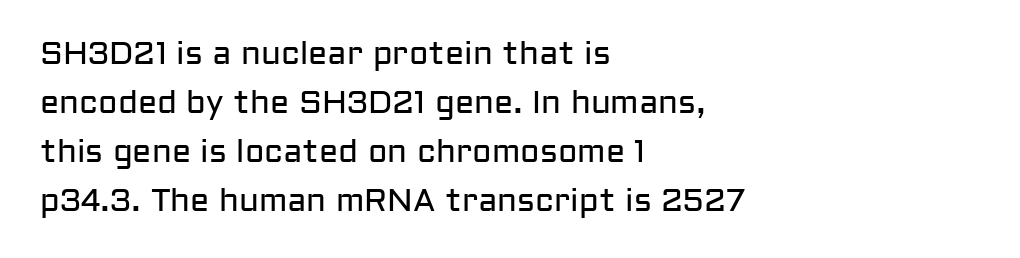
{"serif": "no", "italic": "no", "bold": "no", "weight": "regular", "width": "normal", "stroke_contrast": "low", "x_height": "medium", "monospaced": "no", "underline": "no", "align": "left", "line_spacing": "normal", "line_spacing_ratio": 1.53, "letter_spacing": "normal", "letter_spacing_em": 0.0, "glyph_px": 32}
